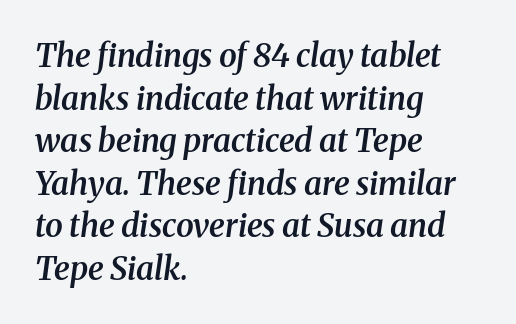
The image shows 32 px semibold serif type, italic (leaning right); set left-aligned, normal line spacing (1.33x), normal letter spacing, not underlined; medium stroke contrast and a medium x-height.
